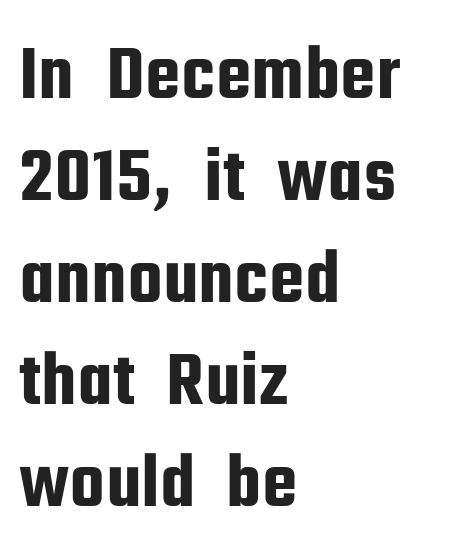
The image shows 79 px condensed sans-serif type, upright; set left-aligned, normal line spacing (1.29x), normal letter spacing, not underlined; low stroke contrast and a medium x-height.
